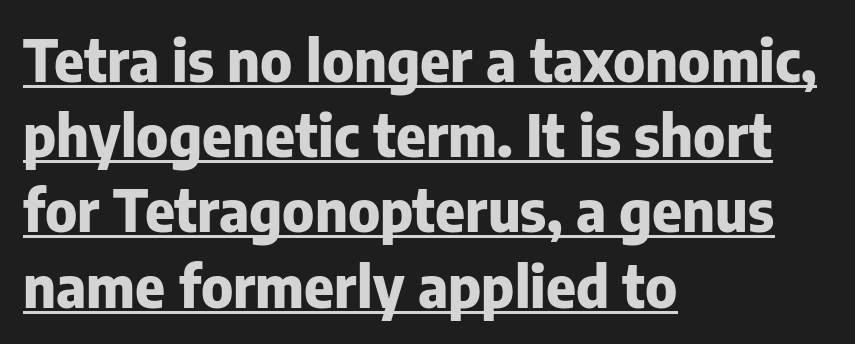
{"serif": "no", "italic": "no", "bold": "yes", "weight": "heavy", "width": "normal", "stroke_contrast": "low", "x_height": "medium", "monospaced": "no", "underline": "yes", "align": "left", "line_spacing": "normal", "line_spacing_ratio": 1.32, "letter_spacing": "normal", "letter_spacing_em": 0.0, "glyph_px": 57}
